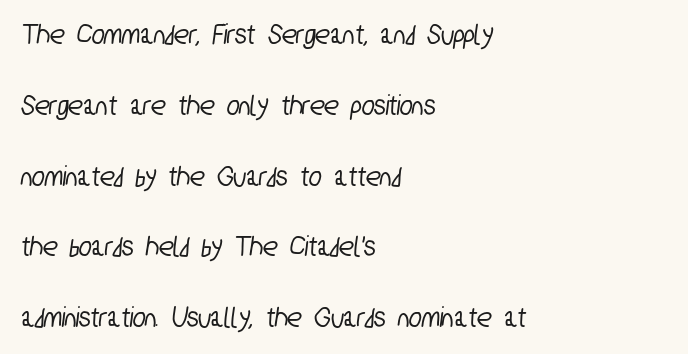
Q: Is the typeface a serif or a sans-serif typeface? A: Sans-serif.
Q: Is the text underlined? A: No.
Q: How is the paragraph aligned? A: Left-aligned.
Q: Is the spacing between letters normal or unusually wide? A: Normal.
Q: Is the spacing between lines tight, normal or loose? A: Loose.
Q: Width (condensed, normal, or wide)? A: Condensed.
Q: Stroke contrast? A: Low.
Q: x-height? A: Medium.
Q: Monospaced? A: No.
